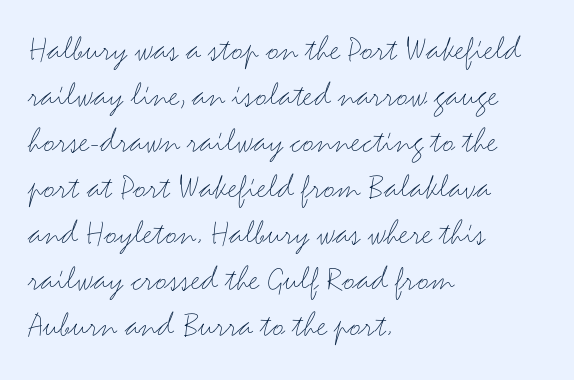
{"serif": "no", "bold": "no", "weight": "light", "width": "wide", "stroke_contrast": "medium", "x_height": "small", "monospaced": "no", "underline": "no", "align": "left", "line_spacing": "normal", "line_spacing_ratio": 1.28, "letter_spacing": "normal", "letter_spacing_em": 0.0, "glyph_px": 36}
